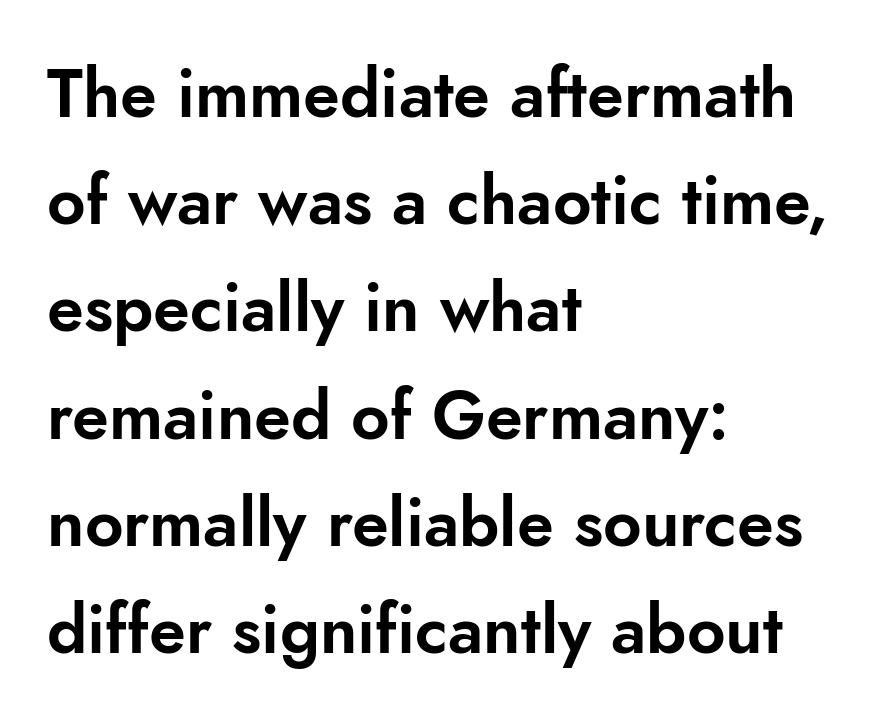
Rule under the text: the space is simply empty. Every row of glyphs begins at an identical x-position on the left. A typesetter would call this proportional, since set widths differ per character. Tracking here is standard; glyphs follow each other at the usual distance. Does the leading feel generous? No, just average.
